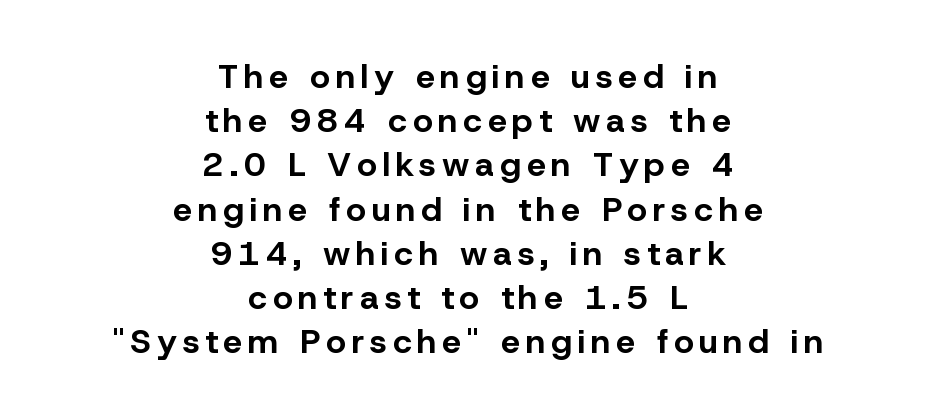
Stroke terminals: plain, sans-serif. The typesetter chose a symmetrical, centered arrangement here. Descenders hang freely into open space. The passage shown is typed in a proportional face where columns would drift. If you measured baseline to baseline, you'd find a middling distance.
